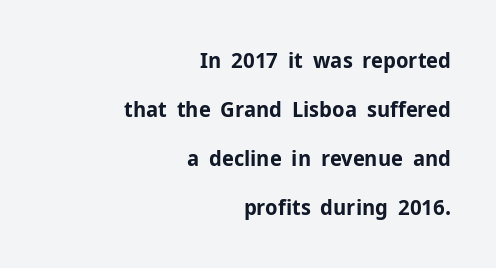
The image shows 22 px bold type, upright; set right-aligned, loose line spacing (2.23x), normal letter spacing, not underlined.
